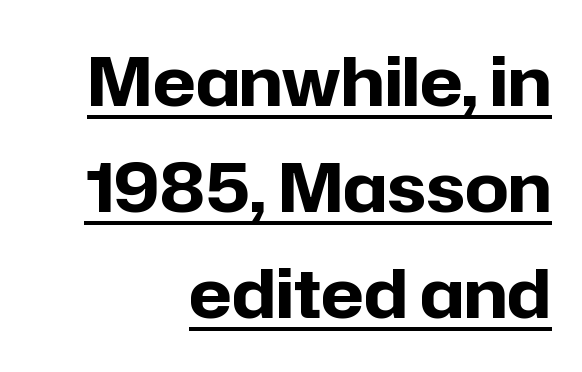
Students, this is bold: see how much ink each stroke carries. Notice how the stems are strictly vertical — no italics here. The glyphs in this specimen are sans serif. Line spacing here is normal. Nobody touched the tracking dial on this one. These lines stack with their right ends in a neat column.
